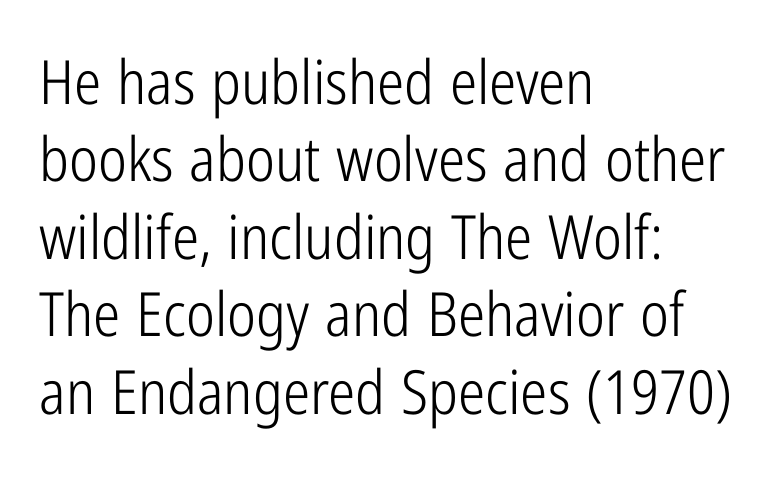
{"serif": "no", "italic": "no", "bold": "no", "weight": "light", "width": "condensed", "stroke_contrast": "low", "x_height": "medium", "monospaced": "no", "underline": "no", "align": "left", "line_spacing": "normal", "line_spacing_ratio": 1.27, "letter_spacing": "normal", "letter_spacing_em": 0.0, "glyph_px": 61}
